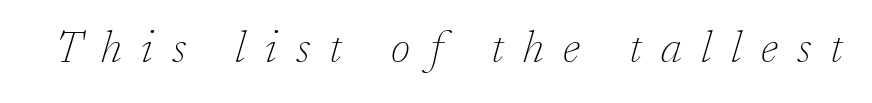
The image shows 44 px thin serif type, italic (leaning right); set unusually wide letter spacing (+0.44 em), not underlined; low stroke contrast and a medium x-height.
